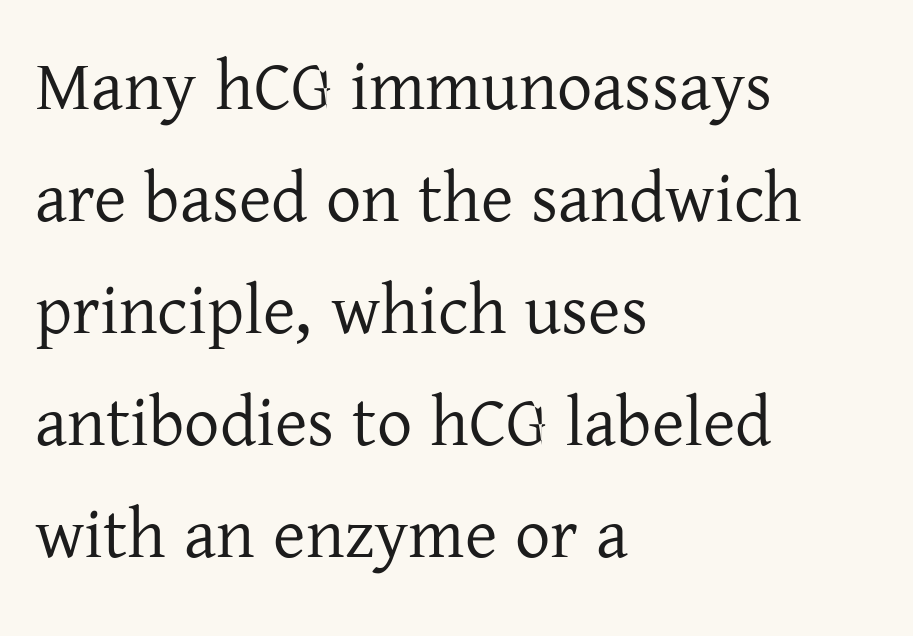
Q: Is the text bold? A: No.
Q: Is the text italic (slanted)? A: No, it is upright.
Q: Is the typeface a serif or a sans-serif typeface? A: Serif.
Q: Is the text underlined? A: No.
Q: How is the paragraph aligned? A: Left-aligned.
Q: Is the spacing between letters normal or unusually wide? A: Normal.
Q: Is the spacing between lines tight, normal or loose? A: Normal.
Q: Width (condensed, normal, or wide)? A: Normal.
Q: Stroke contrast? A: Low.
Q: x-height? A: Medium.
Q: Monospaced? A: No.
